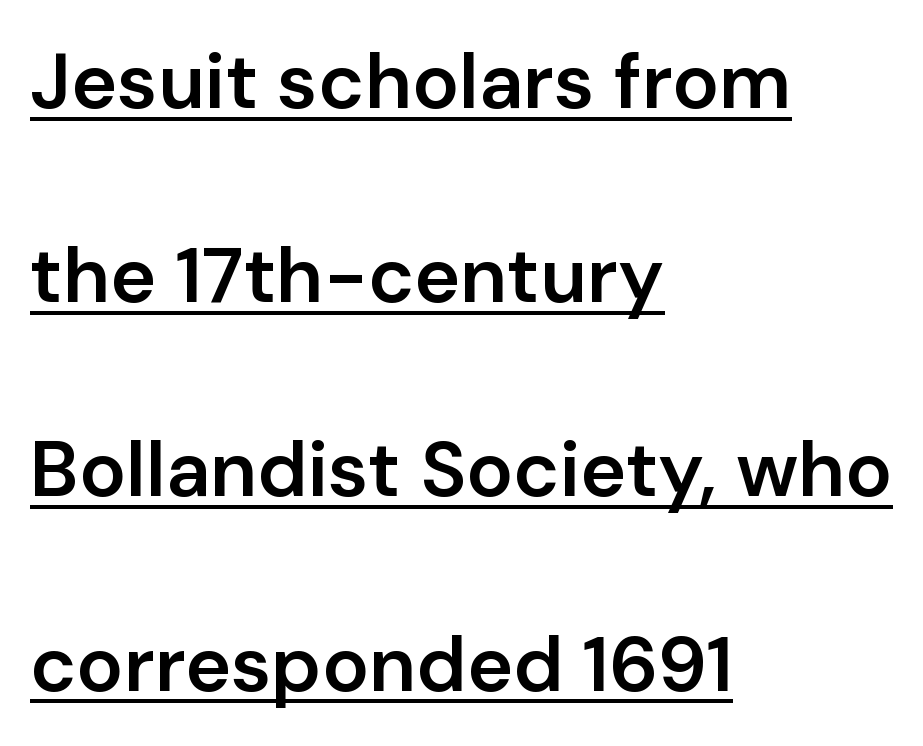
{"serif": "no", "italic": "no", "bold": "semi", "weight": "semibold", "width": "normal", "stroke_contrast": "low", "x_height": "medium", "monospaced": "no", "underline": "yes", "align": "left", "line_spacing": "loose", "line_spacing_ratio": 2.49, "letter_spacing": "normal", "letter_spacing_em": 0.0, "glyph_px": 78}
